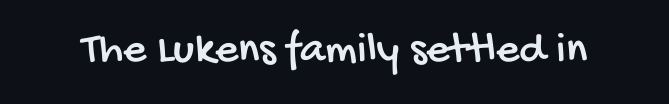
The image shows 45 px condensed sans-serif type; set normal letter spacing, not underlined; low stroke contrast and a large x-height.
